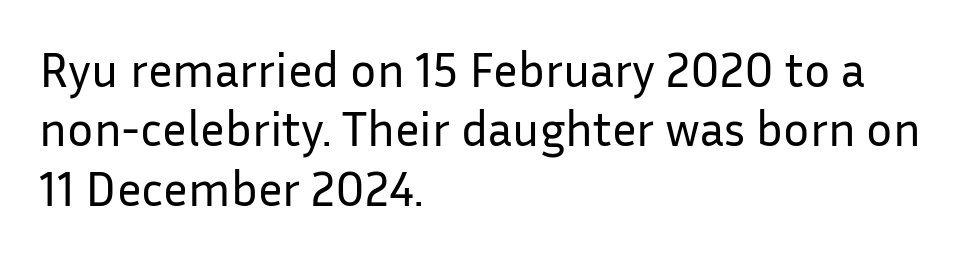
Varying glyph widths throughout — classic text-font behaviour. If you drew a line through each stem, it would be perfectly vertical. Short and long lines alike share a common starting point at left. The strokes carry an ordinary text weight at most. Just letters on the line, the space beneath them empty. This rendering leaves character spacing at its baseline value.
